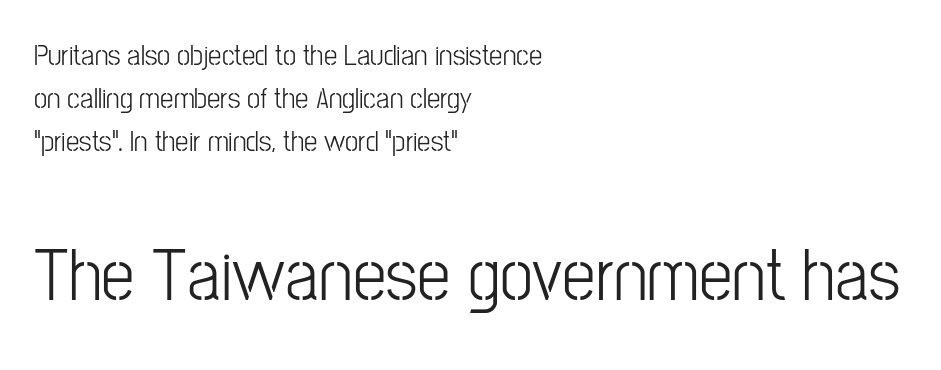
The line-height multiplier appears to be the usual default. Visually, the bottom section dominates because its glyphs are scaled up. Does the lettering tilt? It doesn't — this is upright. Only glyphs here, with clear space below each row. Note the varied advance widths — an 'i' is clearly narrower than an 'm'.
